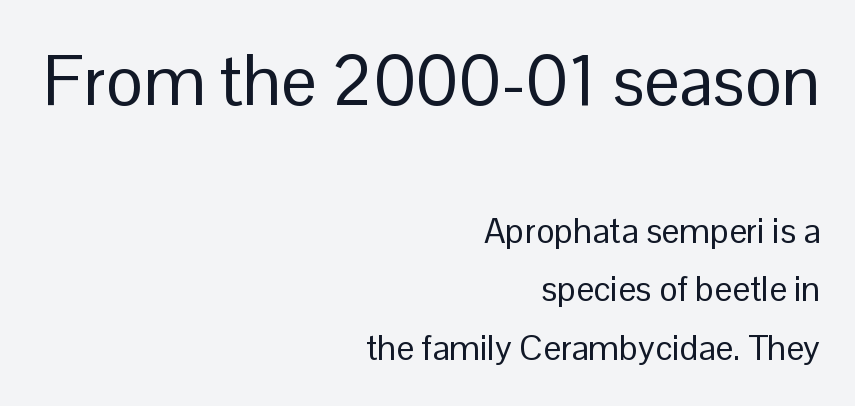
You could not count columns in this text — the font is proportionally spaced. Is the letter spacing exaggerated? No — it looks like the ordinary default. Quick note: underline off. Classification — sans serif.
